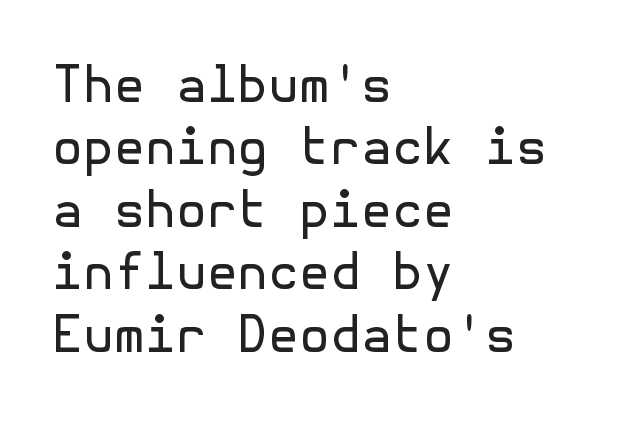
Default kerning and tracking; the words read as compact shapes. The glyphs are unaccompanied by any horizontal stroke below them. The characters display no serif detailing; their extremities are plain. Every character sits straight up, as roman type does. One-word summary of the alignment: left. No letter is thick-stroked: the sample isn't bold.
